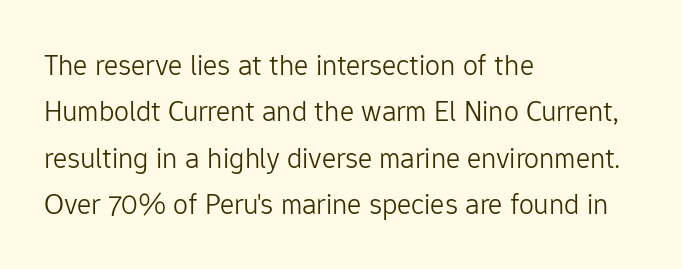
The image shows 30 px light sans-serif type, upright; set left-aligned, normal line spacing (1.55x), normal letter spacing, not underlined; low stroke contrast and a medium x-height.
